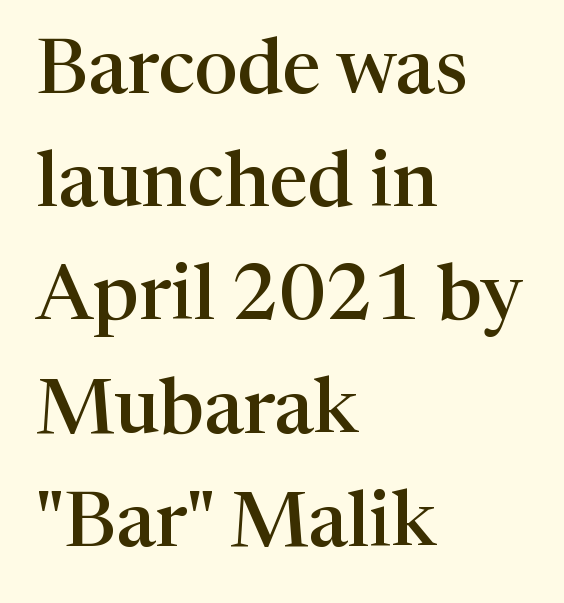
The image shows 77 px semibold serif type, upright; set left-aligned, normal line spacing (1.47x), normal letter spacing, not underlined; high stroke contrast and a medium x-height.
